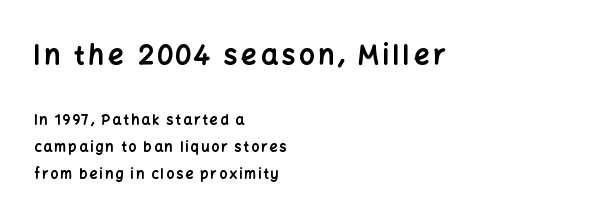
Q: Is the text bold? A: Yes.
Q: Is the text italic (slanted)? A: No, it is upright.
Q: Is the text underlined? A: No.
Q: How is the paragraph aligned? A: Left-aligned.
Q: Is the spacing between lines tight, normal or loose? A: Loose.
Q: Which block of text is set in a larger size, the first (top) or the second (bottom)? A: The first (top) one.
